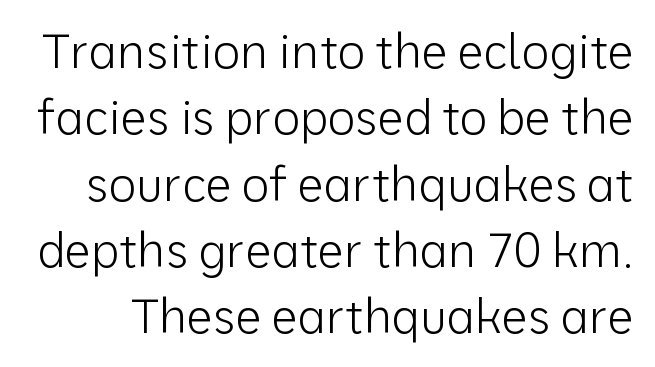
The image shows 47 px light sans-serif type, upright; set normal line spacing (1.41x), normal letter spacing, not underlined; low stroke contrast and a medium x-height.
